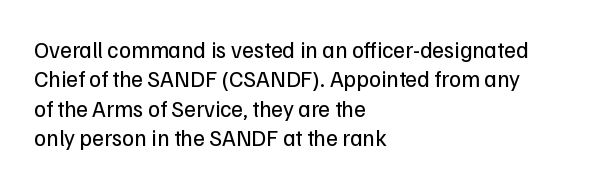
It's the straight-up-and-down kind of type. The face used here is rendered with its standard letterfit. The setting favours the left margin, as ordinary paragraphs usually do. This is not heavy type; no bold has been used. Interline gaps are of average width in this sample.
